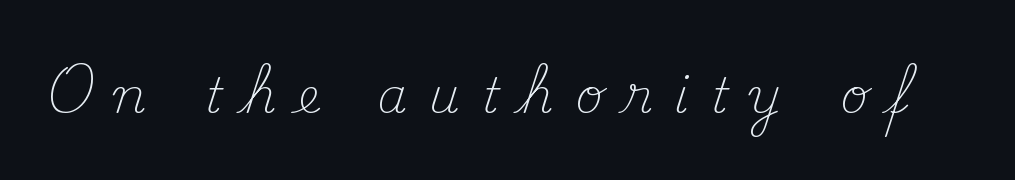
What kind of face is this? One with serifs. The weight tops out at a normal text grade. This rendering widens character spacing well past its baseline value.
